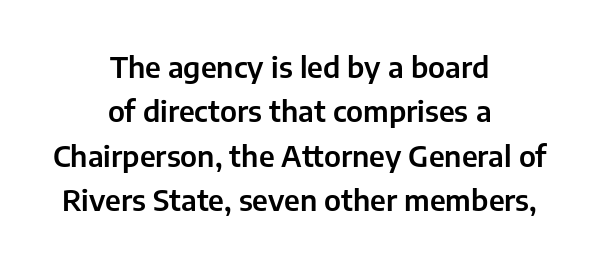
{"serif": "no", "italic": "no", "width": "normal", "stroke_contrast": "low", "x_height": "medium", "monospaced": "no", "underline": "no", "align": "center", "line_spacing": "normal", "line_spacing_ratio": 1.53, "letter_spacing": "normal", "letter_spacing_em": 0.0, "glyph_px": 29}
